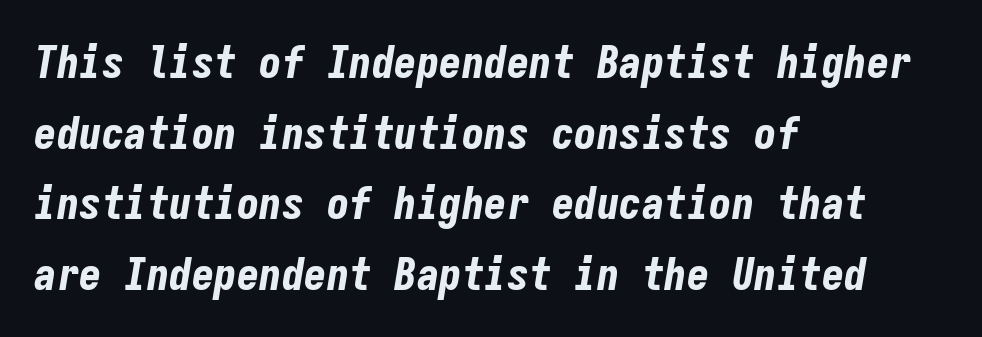
The image shows 45 px bold, condensed type, italic (leaning right), monospaced; set left-aligned, normal line spacing (1.57x), normal letter spacing, not underlined; low stroke contrast and a medium x-height.
